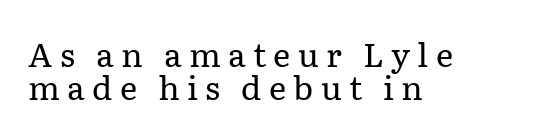
Q: Is the text bold? A: No.
Q: Is the text italic (slanted)? A: No, it is upright.
Q: Is the typeface a serif or a sans-serif typeface? A: Serif.
Q: Is the text underlined? A: No.
Q: How is the paragraph aligned? A: Left-aligned.
Q: Is the spacing between letters normal or unusually wide? A: Unusually wide.
Q: Is the spacing between lines tight, normal or loose? A: Tight.
Q: Width (condensed, normal, or wide)? A: Normal.
Q: Stroke contrast? A: Low.
Q: x-height? A: Medium.
Q: Monospaced? A: No.
